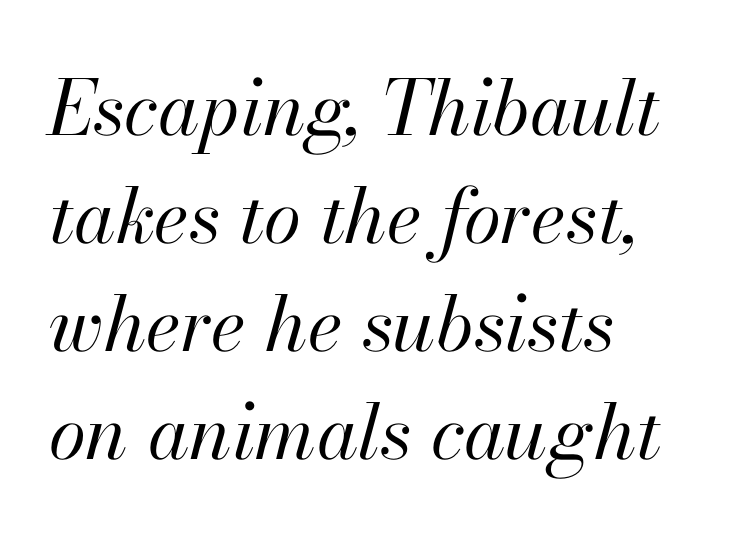
Q: Is the text bold? A: No.
Q: Is the text italic (slanted)? A: Yes, it leans right by about 13 degrees.
Q: Is the text underlined? A: No.
Q: How is the paragraph aligned? A: Left-aligned.
Q: Is the spacing between letters normal or unusually wide? A: Normal.
Q: Is the spacing between lines tight, normal or loose? A: Normal.
Q: Width (condensed, normal, or wide)? A: Normal.
Q: Stroke contrast? A: High.
Q: x-height? A: Small.
Q: Monospaced? A: No.
